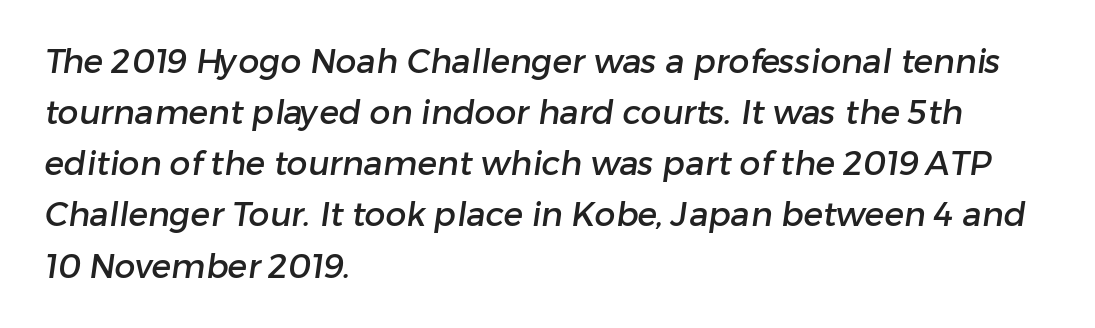
{"serif": "no", "width": "normal", "stroke_contrast": "low", "x_height": "medium", "monospaced": "no", "underline": "no", "align": "left", "line_spacing": "normal", "line_spacing_ratio": 1.55, "letter_spacing": "normal", "letter_spacing_em": 0.0, "glyph_px": 33}
